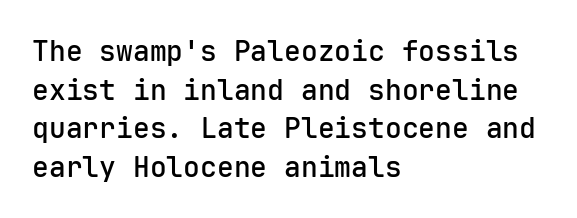
{"serif": "no", "italic": "no", "bold": "semi", "weight": "semibold", "width": "normal", "stroke_contrast": "low", "x_height": "medium", "monospaced": "yes", "underline": "no", "align": "left", "line_spacing": "normal", "line_spacing_ratio": 1.38, "letter_spacing": "normal", "letter_spacing_em": 0.0, "glyph_px": 28}
